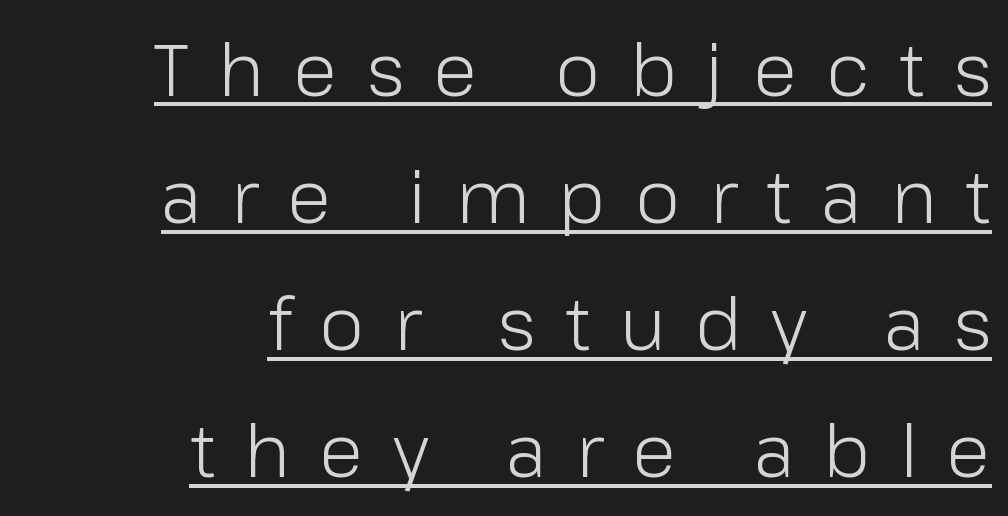
Q: Is the text bold? A: No.
Q: Is the text italic (slanted)? A: No, it is upright.
Q: Is the typeface a serif or a sans-serif typeface? A: Sans-serif.
Q: Is the text underlined? A: Yes.
Q: How is the paragraph aligned? A: Right-aligned.
Q: Is the spacing between letters normal or unusually wide? A: Unusually wide.
Q: Width (condensed, normal, or wide)? A: Normal.
Q: Stroke contrast? A: Low.
Q: x-height? A: Medium.
Q: Monospaced? A: No.
